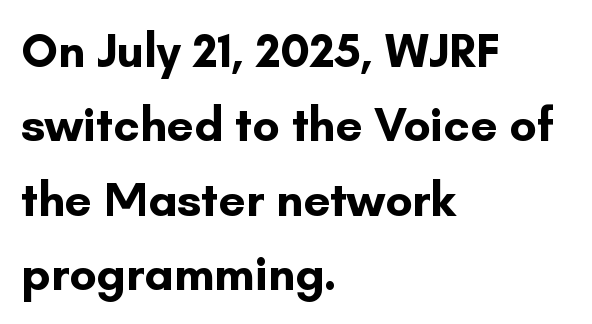
Q: Is the text bold? A: Yes.
Q: Is the text italic (slanted)? A: No, it is upright.
Q: Is the typeface a serif or a sans-serif typeface? A: Sans-serif.
Q: Is the text underlined? A: No.
Q: How is the paragraph aligned? A: Left-aligned.
Q: Is the spacing between letters normal or unusually wide? A: Normal.
Q: Is the spacing between lines tight, normal or loose? A: Normal.
Q: Width (condensed, normal, or wide)? A: Normal.
Q: Stroke contrast? A: Low.
Q: x-height? A: Small.
Q: Monospaced? A: No.
